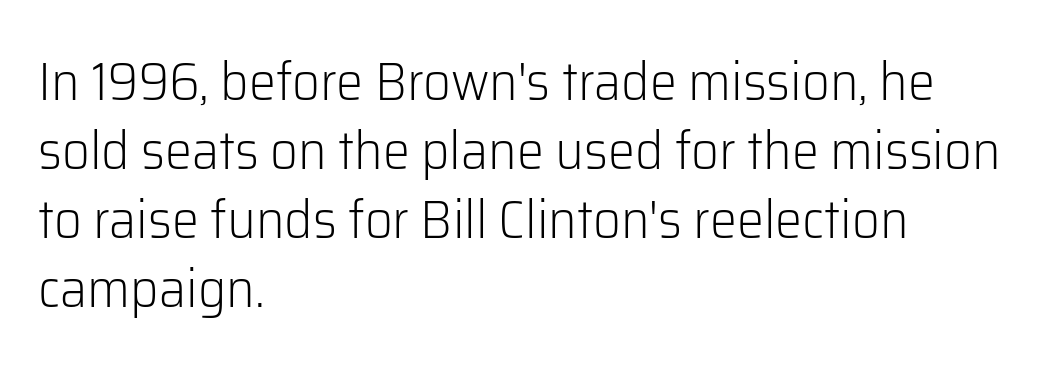
{"serif": "no", "italic": "no", "bold": "no", "weight": "light", "width": "normal", "stroke_contrast": "low", "x_height": "medium", "monospaced": "no", "underline": "no", "align": "left", "line_spacing": "normal", "line_spacing_ratio": 1.28, "letter_spacing": "normal", "letter_spacing_em": 0.0, "glyph_px": 54}
